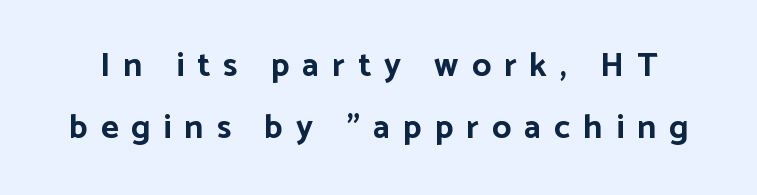
{"serif": "no", "italic": "no", "bold": "yes", "weight": "bold", "width": "normal", "stroke_contrast": "low", "x_height": "medium", "monospaced": "no", "underline": "no", "line_spacing_ratio": 1.82, "letter_spacing": "wide", "letter_spacing_em": 0.38, "glyph_px": 34}
